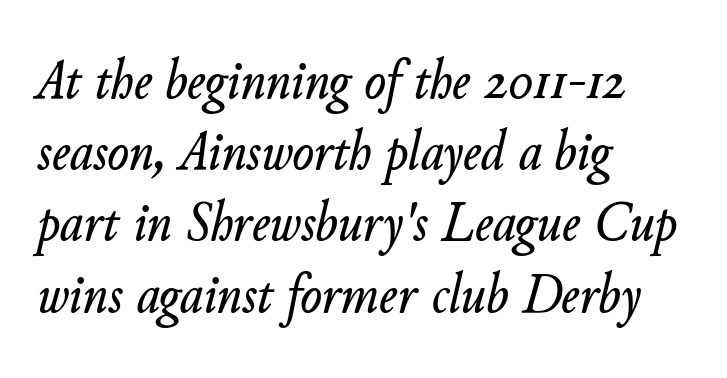
Leading: standard. Notice how the passage keeps a crisp vertical edge on the left only. The type is set solid horizontally, with unmodified tracking. Each row of text sits above clean, open space. If you drew a line through each stem, it would be angled. Think of a printed novel: that variable character pitch is what you see here.
